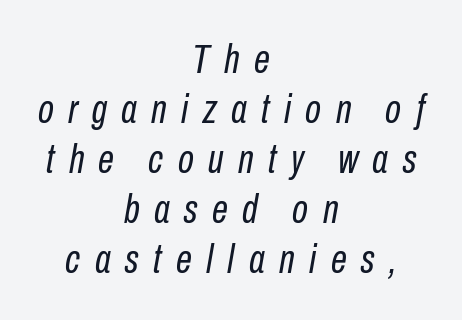
{"italic": "yes", "lean": "right", "slant_degrees": 10, "bold": "no", "weight": "regular", "width": "condensed", "stroke_contrast": "low", "x_height": "medium", "monospaced": "no", "underline": "no", "align": "center", "line_spacing_ratio": 1.22, "letter_spacing": "wide", "letter_spacing_em": 0.35, "glyph_px": 41}
